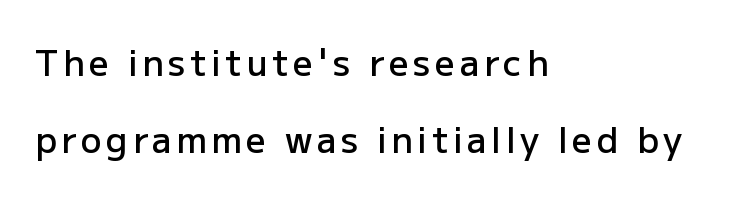
Varying glyph widths throughout — classic text-font behaviour. Unlike a traditional serif, this face leaves its strokes unadorned. Short and long lines alike share a common starting point at left. Successive baselines arrive slowly, with a big drop between each. I'd describe the lettering as semibold — firm but not a full bold.
